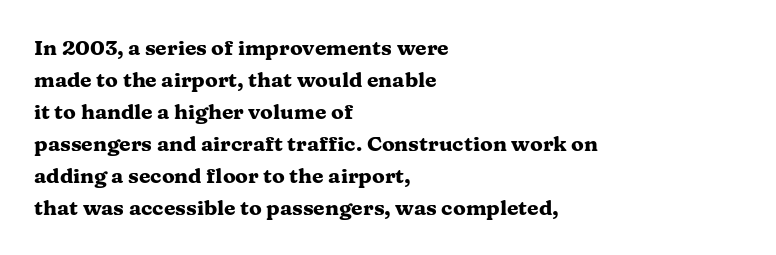
Q: Is the text bold? A: Yes.
Q: Is the text italic (slanted)? A: No, it is upright.
Q: Is the text underlined? A: No.
Q: How is the paragraph aligned? A: Left-aligned.
Q: Is the spacing between letters normal or unusually wide? A: Normal.
Q: Is the spacing between lines tight, normal or loose? A: Normal.
